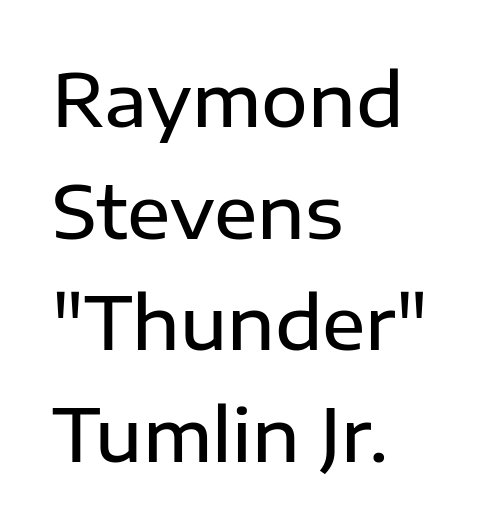
Q: Is the text bold? A: Semi-bold.
Q: Is the text italic (slanted)? A: No, it is upright.
Q: Is the typeface a serif or a sans-serif typeface? A: Sans-serif.
Q: Is the text underlined? A: No.
Q: How is the paragraph aligned? A: Left-aligned.
Q: Is the spacing between letters normal or unusually wide? A: Normal.
Q: Is the spacing between lines tight, normal or loose? A: Normal.
Q: Width (condensed, normal, or wide)? A: Normal.
Q: Stroke contrast? A: Low.
Q: x-height? A: Medium.
Q: Monospaced? A: No.
